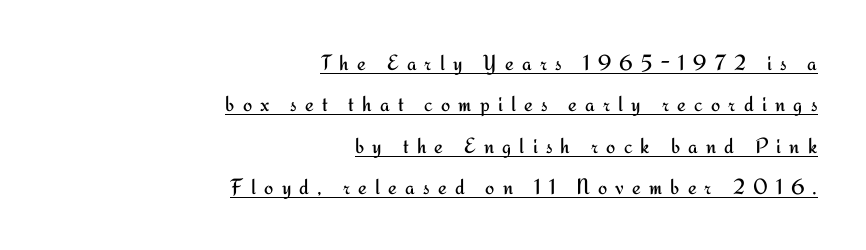
The image shows 22 px text type, upright; set right-aligned, line spacing 1.88x, unusually wide letter spacing (+0.37 em), underlined.
